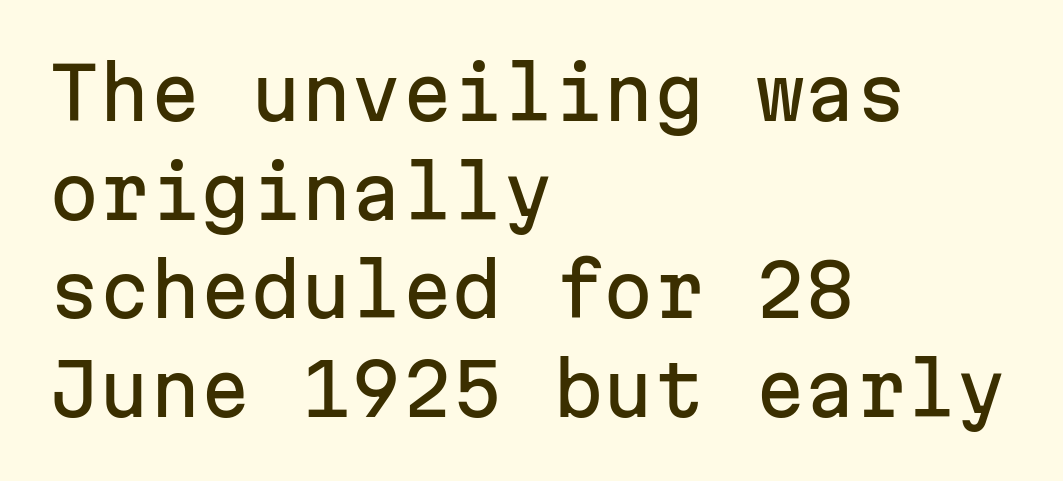
The typography opts for an upright posture over an oblique one. Regarding leading, the lines here are spaced in the standard way. The ragged edge is on the right, which tells us the setting is flush left. Plain, unruled lines of type.
